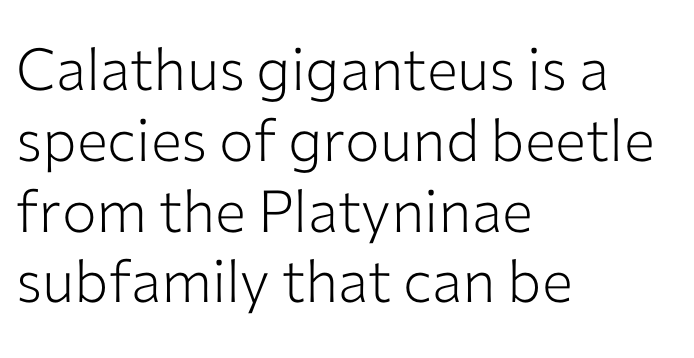
The image shows 58 px light sans-serif type, upright; set left-aligned, line spacing 1.22x, normal letter spacing, not underlined; low stroke contrast and a medium x-height.
